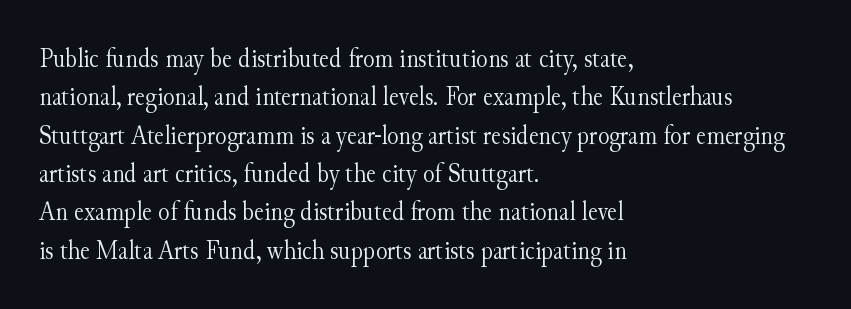
The image shows 27 px text type, upright; set left-aligned, normal line spacing (1.42x), normal letter spacing, not underlined.
